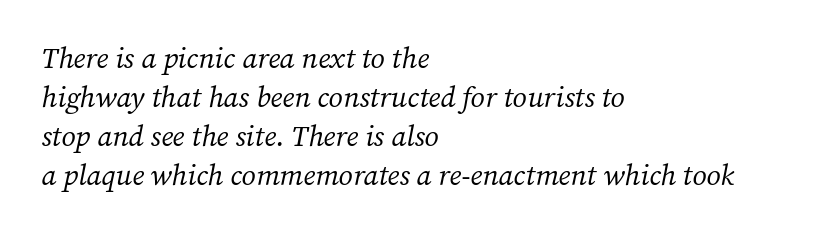
Type style note: has serifs. Here the designer chose a conventional face with non-uniform glyph widths. The leading is moderate, giving the passage an even texture. Think standard paragraph weight, or any step lighter than that. The ragged edge is on the right, which tells us the setting is flush left.
